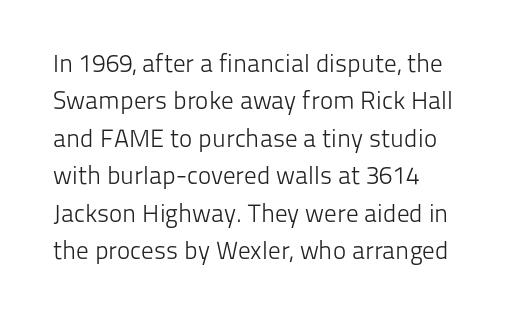
Q: Is the text bold? A: No.
Q: Is the text italic (slanted)? A: No, it is upright.
Q: Is the text underlined? A: No.
Q: Is the spacing between letters normal or unusually wide? A: Normal.
Q: Is the spacing between lines tight, normal or loose? A: Normal.
